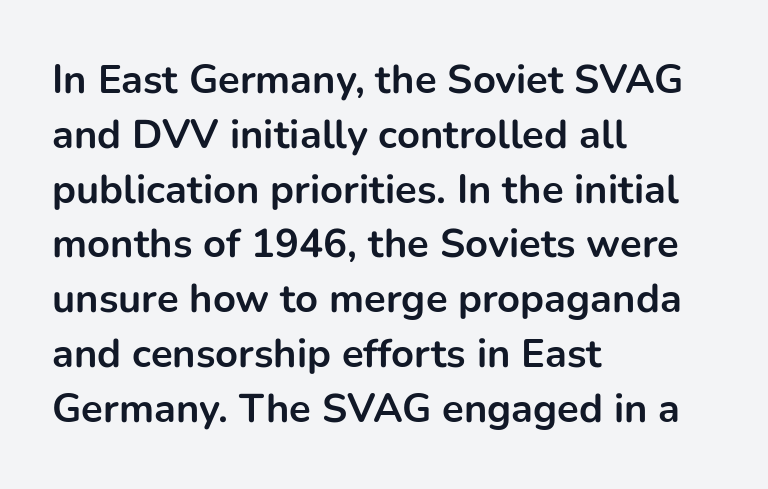
Q: Is the text bold? A: Yes.
Q: Is the text italic (slanted)? A: No, it is upright.
Q: Is the typeface a serif or a sans-serif typeface? A: Sans-serif.
Q: Is the text underlined? A: No.
Q: How is the paragraph aligned? A: Left-aligned.
Q: Is the spacing between letters normal or unusually wide? A: Normal.
Q: Is the spacing between lines tight, normal or loose? A: Normal.
Q: Width (condensed, normal, or wide)? A: Normal.
Q: Stroke contrast? A: Low.
Q: x-height? A: Medium.
Q: Monospaced? A: No.
